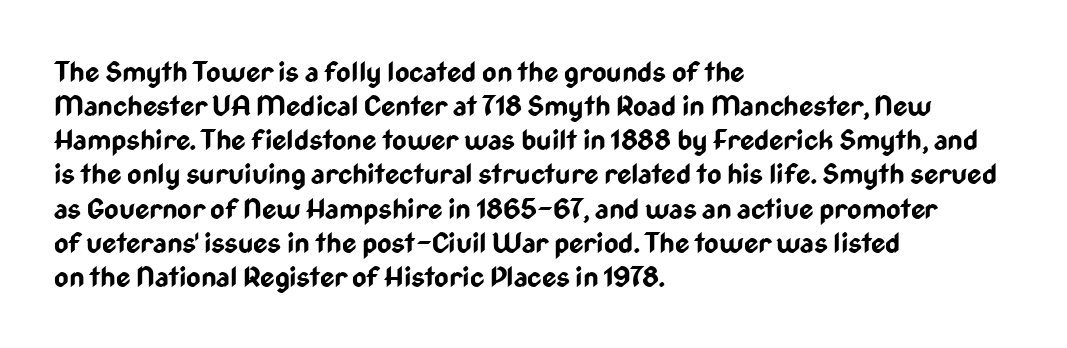
{"serif": "no", "italic": "no", "bold": "yes", "weight": "bold", "width": "condensed", "stroke_contrast": "low", "x_height": "medium", "monospaced": "no", "underline": "no", "align": "left", "line_spacing_ratio": 1.22, "letter_spacing": "normal", "letter_spacing_em": 0.0, "glyph_px": 28}
